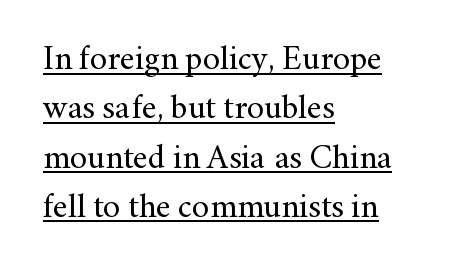
The image shows 34 px regular-weight serif type, upright; set left-aligned, normal line spacing (1.45x), normal letter spacing, underlined; medium stroke contrast and a small x-height.
